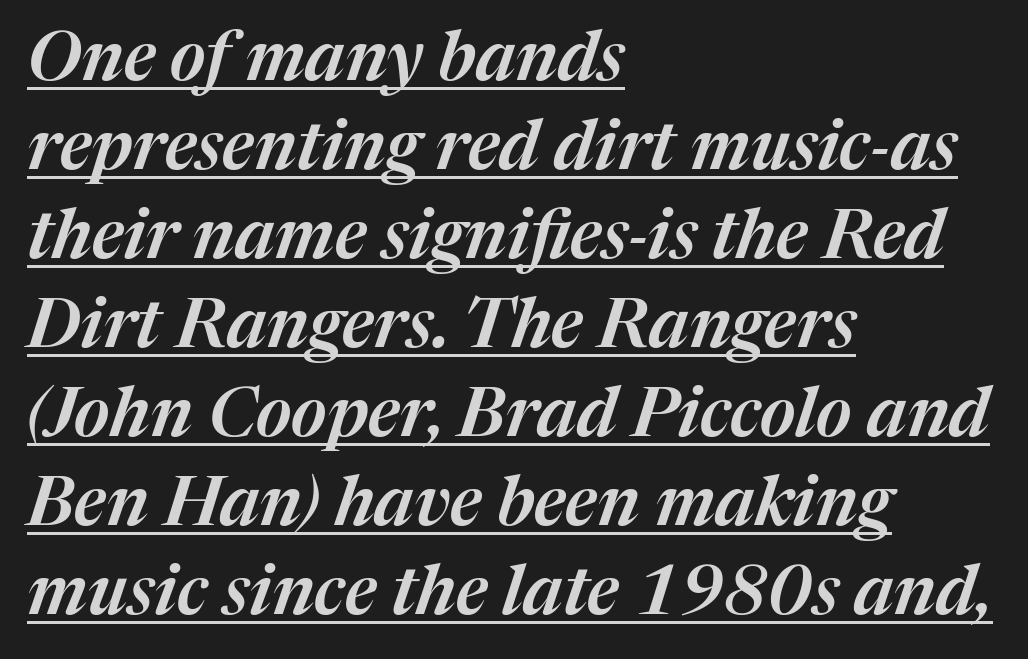
The image shows 69 px text type, italic (leaning right); set left-aligned, normal line spacing (1.29x), normal letter spacing, underlined; medium stroke contrast and a medium x-height.
